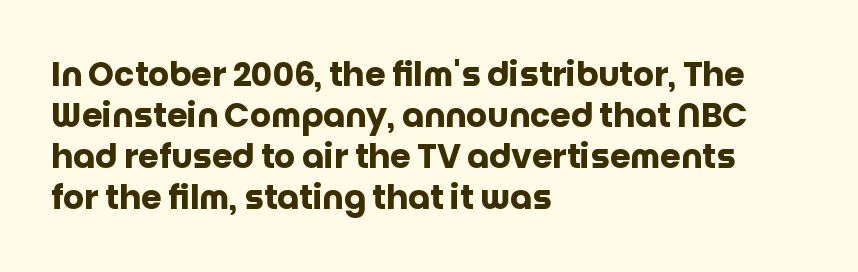
Q: Is the text bold? A: Yes.
Q: Is the text italic (slanted)? A: No, it is upright.
Q: Is the typeface a serif or a sans-serif typeface? A: Sans-serif.
Q: Is the text underlined? A: No.
Q: How is the paragraph aligned? A: Left-aligned.
Q: Is the spacing between letters normal or unusually wide? A: Normal.
Q: Width (condensed, normal, or wide)? A: Normal.
Q: Stroke contrast? A: Low.
Q: x-height? A: Large.
Q: Monospaced? A: No.
